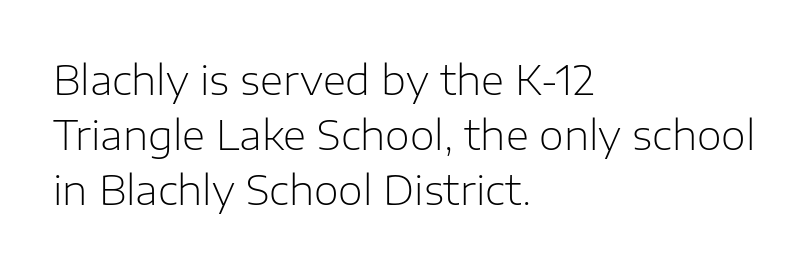
{"serif": "no", "italic": "no", "bold": "no", "weight": "light", "width": "normal", "stroke_contrast": "low", "x_height": "medium", "monospaced": "no", "underline": "no", "align": "left", "line_spacing": "normal", "line_spacing_ratio": 1.37, "letter_spacing": "normal", "letter_spacing_em": 0.0, "glyph_px": 40}
